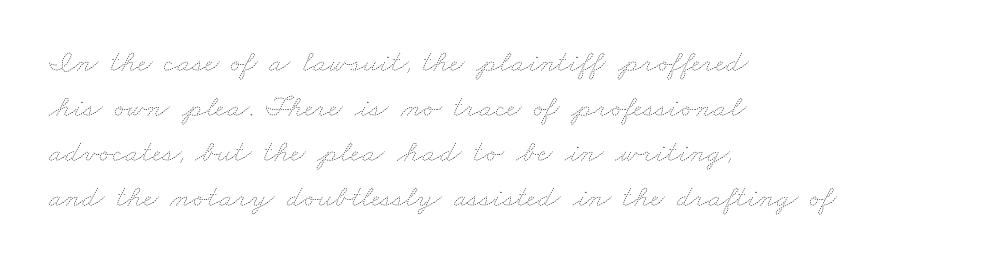
{"bold": "no", "weight": "thin", "width": "wide", "stroke_contrast": "low", "x_height": "small", "monospaced": "no", "underline": "no", "align": "left", "line_spacing": "normal", "line_spacing_ratio": 1.45, "letter_spacing": "normal", "letter_spacing_em": 0.0, "glyph_px": 31}
